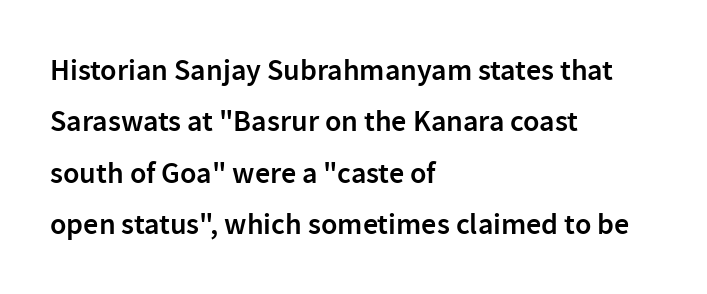
Q: Is the text bold? A: Semi-bold.
Q: Is the text italic (slanted)? A: No, it is upright.
Q: Is the typeface a serif or a sans-serif typeface? A: Sans-serif.
Q: Is the text underlined? A: No.
Q: How is the paragraph aligned? A: Left-aligned.
Q: Is the spacing between letters normal or unusually wide? A: Normal.
Q: Width (condensed, normal, or wide)? A: Normal.
Q: Stroke contrast? A: Low.
Q: x-height? A: Medium.
Q: Monospaced? A: No.
